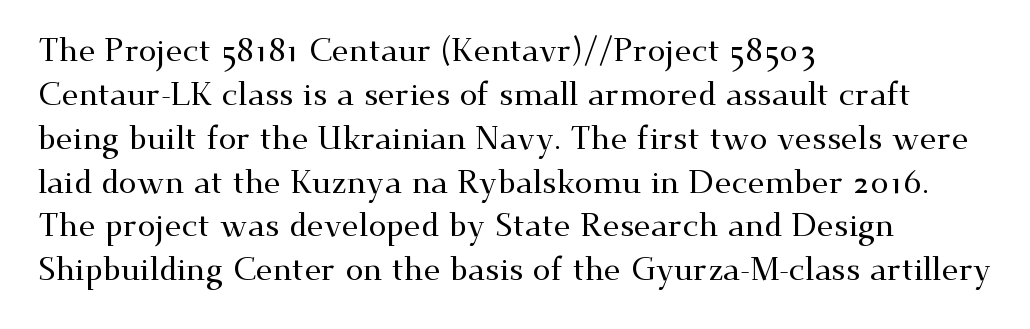
The image shows 32 px wide serif type, upright; set left-aligned, normal line spacing (1.37x), normal letter spacing, not underlined; medium stroke contrast and a small x-height.
